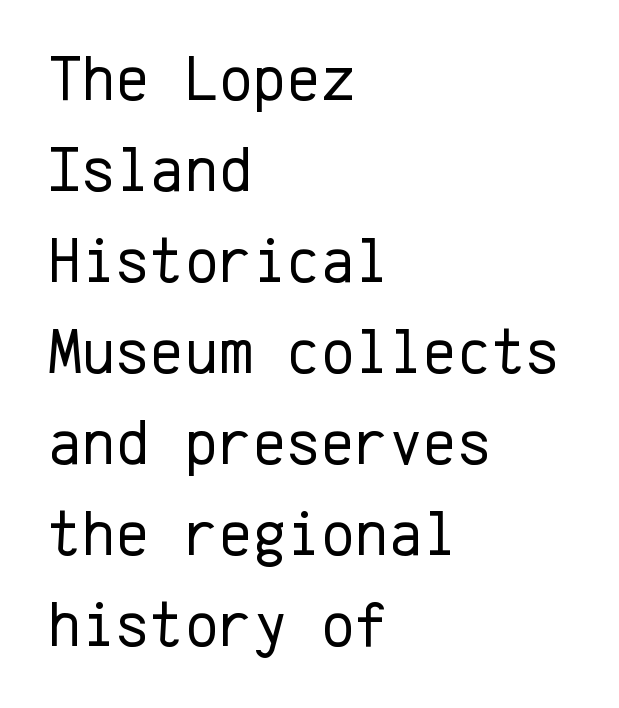
Q: Is the text bold? A: No.
Q: Is the text italic (slanted)? A: No, it is upright.
Q: Is the typeface a serif or a sans-serif typeface? A: Sans-serif.
Q: Is the text underlined? A: No.
Q: How is the paragraph aligned? A: Left-aligned.
Q: Is the spacing between letters normal or unusually wide? A: Normal.
Q: Is the spacing between lines tight, normal or loose? A: Normal.
Q: Width (condensed, normal, or wide)? A: Normal.
Q: Stroke contrast? A: Low.
Q: x-height? A: Medium.
Q: Monospaced? A: Yes.
